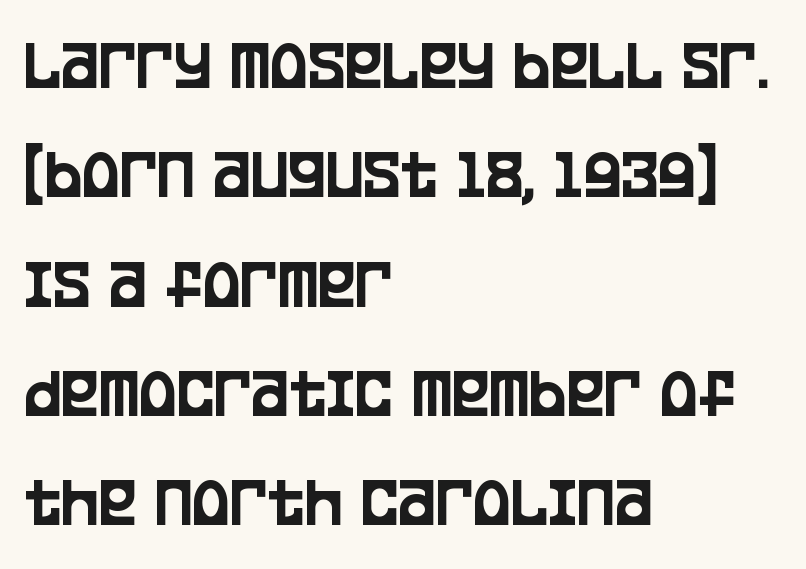
Q: Is the text italic (slanted)? A: No, it is upright.
Q: Is the typeface a serif or a sans-serif typeface? A: Sans-serif.
Q: Is the text underlined? A: No.
Q: How is the paragraph aligned? A: Left-aligned.
Q: Is the spacing between letters normal or unusually wide? A: Normal.
Q: Is the spacing between lines tight, normal or loose? A: Normal.
Q: Width (condensed, normal, or wide)? A: Condensed.
Q: Stroke contrast? A: Low.
Q: x-height? A: Large.
Q: Monospaced? A: No.
